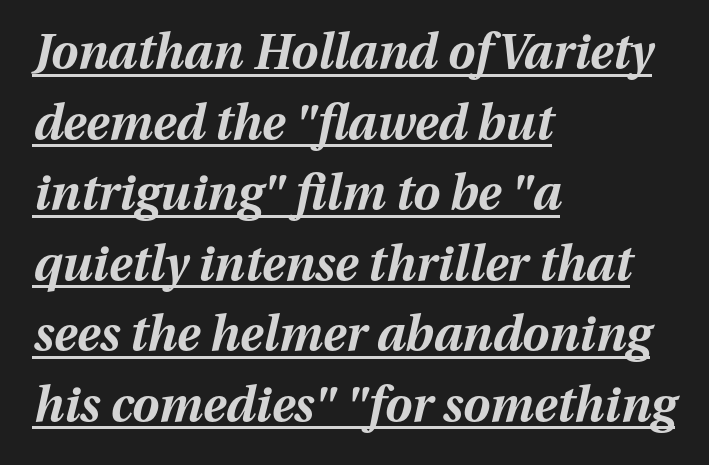
The image shows 48 px bold type, italic (leaning right); set left-aligned, normal line spacing (1.47x), normal letter spacing, underlined; medium stroke contrast and a medium x-height.
